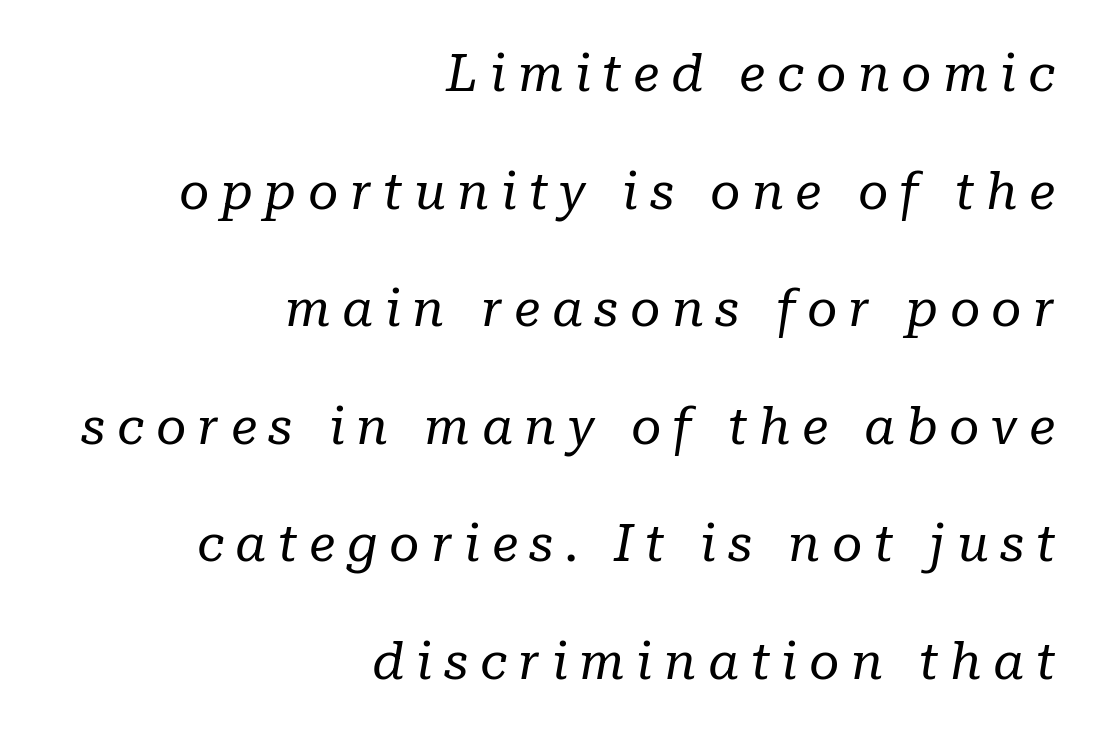
The image shows 52 px regular-weight serif type, italic (leaning right); set right-aligned, loose line spacing (2.26x), unusually wide letter spacing (+0.22 em), not underlined; low stroke contrast and a medium x-height.
